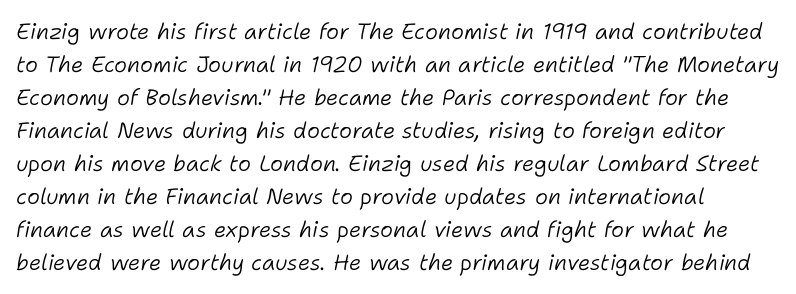
Q: Is the text bold? A: No.
Q: Is the text italic (slanted)? A: Yes, it leans right by about 11 degrees.
Q: Is the text underlined? A: No.
Q: Is the spacing between letters normal or unusually wide? A: Normal.
Q: Is the spacing between lines tight, normal or loose? A: Normal.
